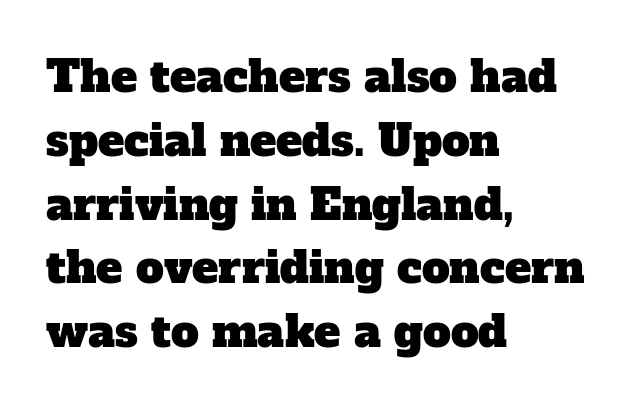
The image shows 44 px serif type; set left-aligned, normal line spacing (1.45x), normal letter spacing, not underlined; low stroke contrast and a medium x-height.
